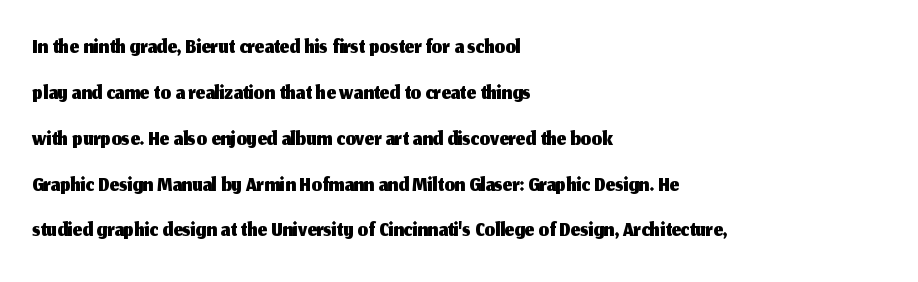
Vertical spacing — default. The setting favours the left margin, as ordinary paragraphs usually do. Posture: straight, roman, zero tilt. Type style note: lacks serifs. The passage shown is not underscored anywhere. Here the designer chose a conventional face with non-uniform glyph widths.
